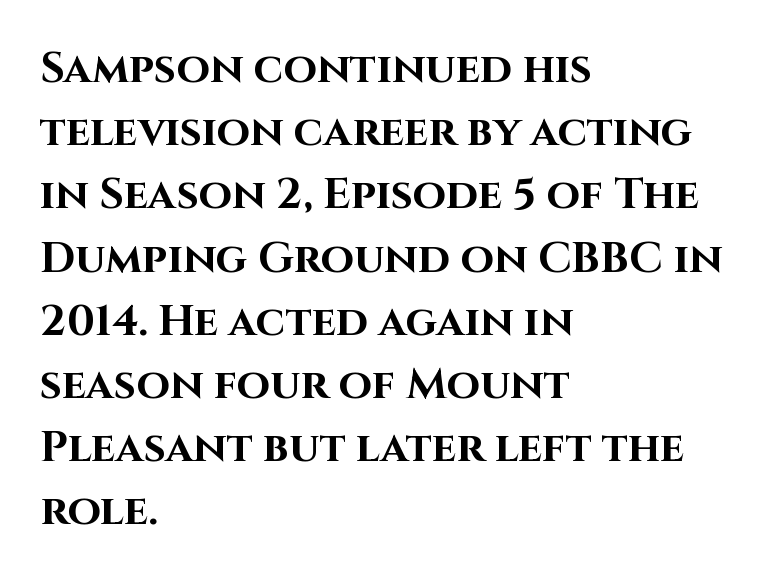
Characters remain perfectly vertical along every line. Decoration check: the copy has no underline. Grotesque or geometric, the face here clearly has no serifs. The letters advance in unequal steps, a hallmark of proportional type. Chunky letters — that's bold for sure. Tracking value appears to be zero — textbook default spacing.
